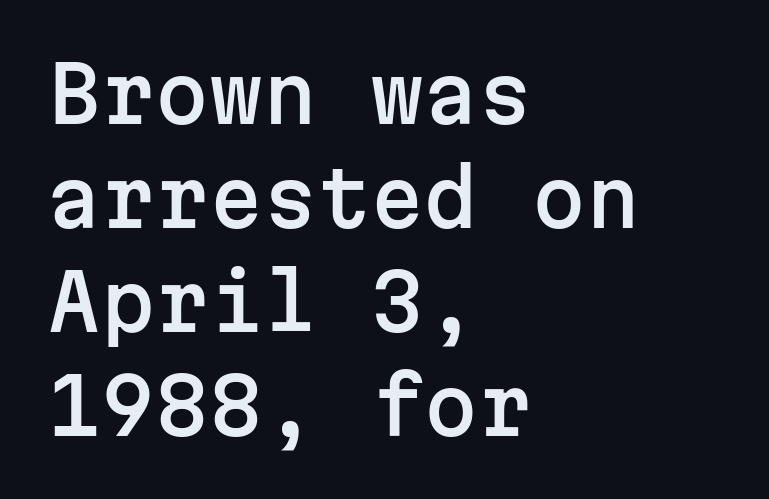
Q: Is the text italic (slanted)? A: No, it is upright.
Q: Is the typeface a serif or a sans-serif typeface? A: Sans-serif.
Q: Is the text underlined? A: No.
Q: How is the paragraph aligned? A: Left-aligned.
Q: Is the spacing between letters normal or unusually wide? A: Normal.
Q: Is the spacing between lines tight, normal or loose? A: Normal.
Q: Width (condensed, normal, or wide)? A: Normal.
Q: Stroke contrast? A: Low.
Q: x-height? A: Medium.
Q: Monospaced? A: Yes.
